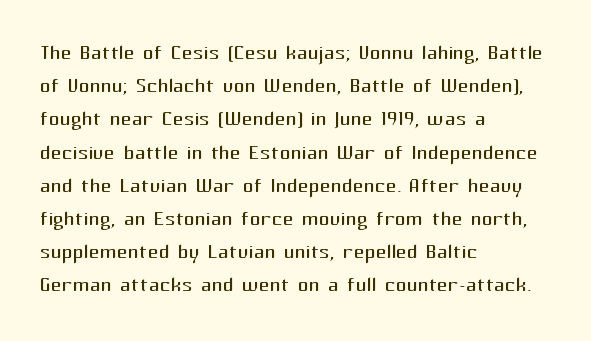
The image shows 27 px text type, upright; set left-aligned, line spacing 1.23x, normal letter spacing, not underlined.
